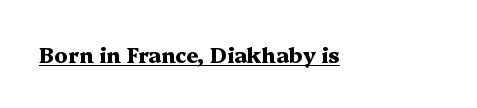
Q: Is the text bold? A: Yes.
Q: Is the text italic (slanted)? A: No, it is upright.
Q: Is the text underlined? A: Yes.
Q: Is the spacing between letters normal or unusually wide? A: Normal.
